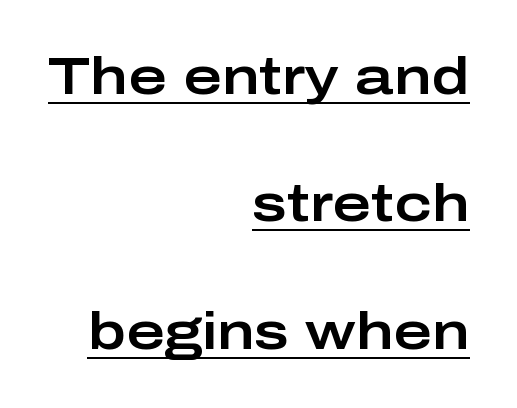
{"serif": "no", "italic": "no", "width": "wide", "stroke_contrast": "low", "x_height": "medium", "monospaced": "no", "underline": "yes", "align": "right", "line_spacing": "loose", "line_spacing_ratio": 2.45, "letter_spacing": "normal", "letter_spacing_em": 0.0, "glyph_px": 52}
